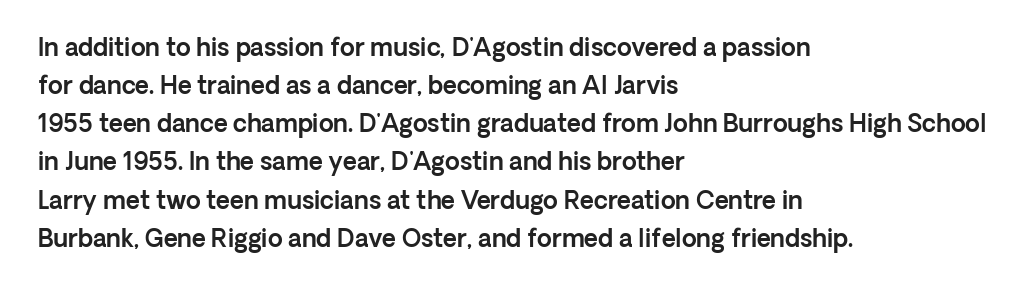
{"italic": "no", "underline": "no", "align": "left", "line_spacing": "normal", "line_spacing_ratio": 1.59, "letter_spacing": "normal", "letter_spacing_em": 0.0, "glyph_px": 24}
